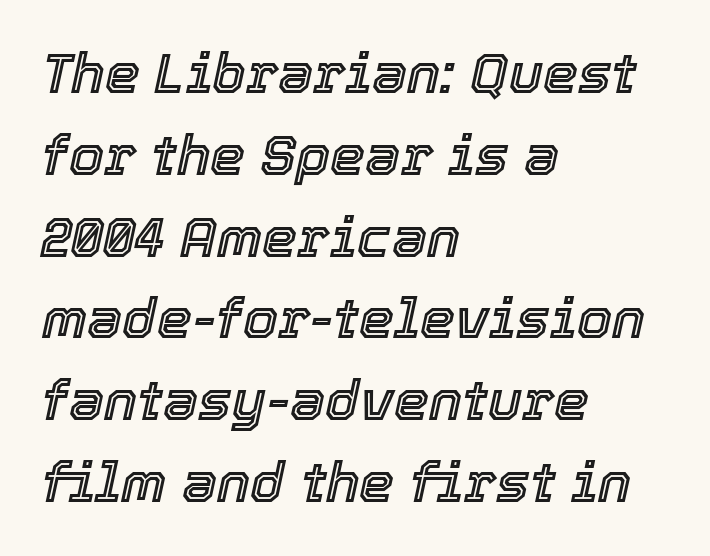
{"italic": "yes", "lean": "right", "slant_degrees": 12, "width": "normal", "x_height": "medium", "monospaced": "no", "underline": "no", "align": "left", "line_spacing": "normal", "line_spacing_ratio": 1.46, "letter_spacing": "normal", "letter_spacing_em": 0.0, "glyph_px": 56}
